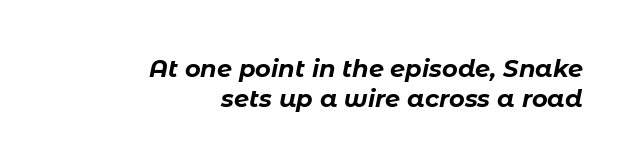
Q: Is the text bold? A: Yes.
Q: Is the text italic (slanted)? A: Yes, it leans right by about 11 degrees.
Q: Is the text underlined? A: No.
Q: How is the paragraph aligned? A: Right-aligned.
Q: Is the spacing between letters normal or unusually wide? A: Normal.
Q: Is the spacing between lines tight, normal or loose? A: Normal.
